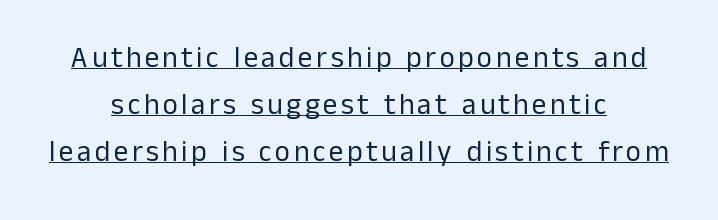
Q: Is the text bold? A: No.
Q: Is the text italic (slanted)? A: No, it is upright.
Q: Is the typeface a serif or a sans-serif typeface? A: Sans-serif.
Q: Is the text underlined? A: Yes.
Q: How is the paragraph aligned? A: Centered.
Q: Is the spacing between lines tight, normal or loose? A: Normal.
Q: Width (condensed, normal, or wide)? A: Normal.
Q: Stroke contrast? A: Low.
Q: x-height? A: Medium.
Q: Monospaced? A: No.
